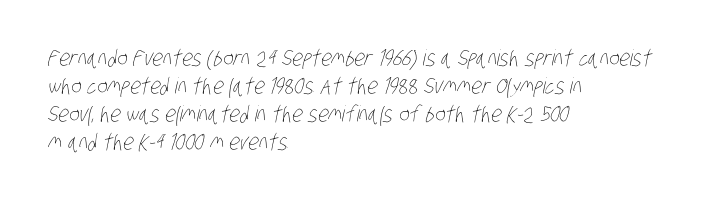
{"bold": "no", "underline": "no", "align": "left", "line_spacing": "normal", "line_spacing_ratio": 1.28, "letter_spacing": "normal", "letter_spacing_em": 0.0, "glyph_px": 22}
